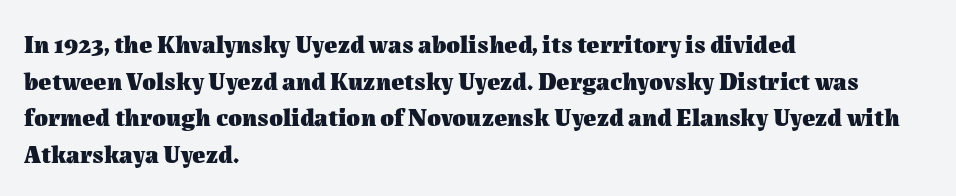
Compared with an ordinary text face, these strokes are far heavier — a full bold. Tall strokes in this sample are plumb rather than angled. Reading down the block, your eye returns to a fixed left position each line. The space directly below the letters is spotless. Leading matches the norm, producing a regular column. The type is set solid horizontally, with unmodified tracking.
